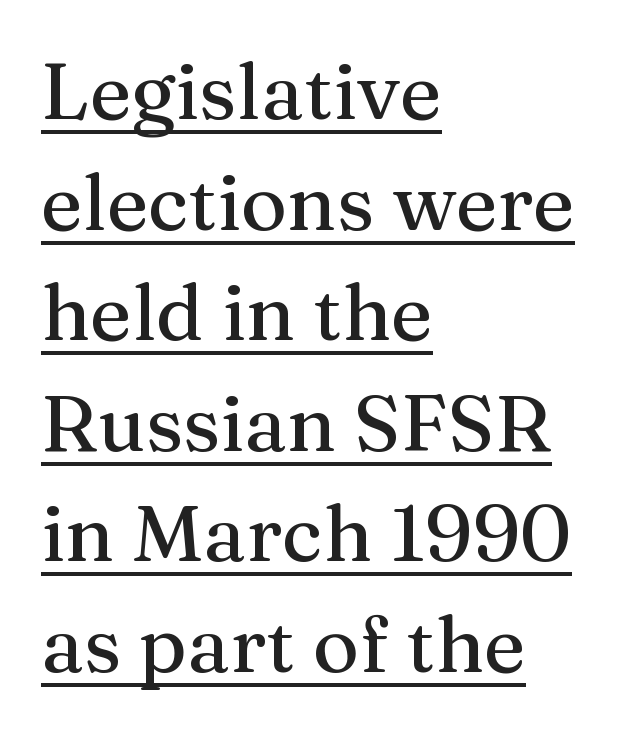
Q: Is the text italic (slanted)? A: No, it is upright.
Q: Is the typeface a serif or a sans-serif typeface? A: Serif.
Q: Is the text underlined? A: Yes.
Q: How is the paragraph aligned? A: Left-aligned.
Q: Is the spacing between letters normal or unusually wide? A: Normal.
Q: Is the spacing between lines tight, normal or loose? A: Normal.
Q: Width (condensed, normal, or wide)? A: Normal.
Q: Stroke contrast? A: Medium.
Q: x-height? A: Medium.
Q: Monospaced? A: No.
